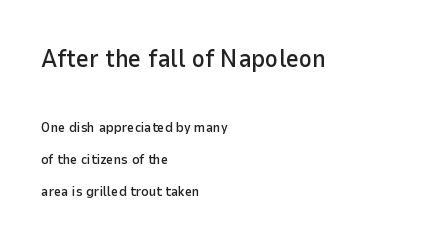
{"italic": "no", "underline": "no", "align": "left", "line_spacing": "loose", "line_spacing_ratio": 2.26, "letter_spacing": "normal", "letter_spacing_em": 0.0, "larger_block": "first", "size_ratio": 1.79, "glyph_px": 25}
